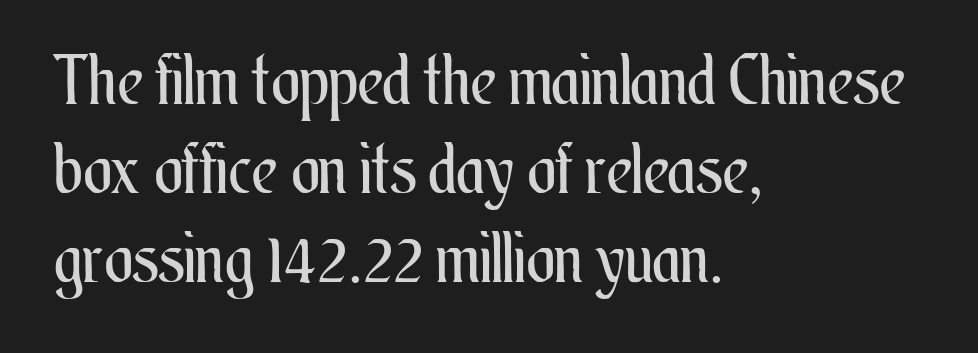
{"italic": "no", "bold": "no", "weight": "regular", "width": "condensed", "stroke_contrast": "medium", "x_height": "small", "monospaced": "no", "underline": "no", "align": "left", "line_spacing": "normal", "line_spacing_ratio": 1.31, "letter_spacing": "normal", "letter_spacing_em": 0.0, "glyph_px": 68}
